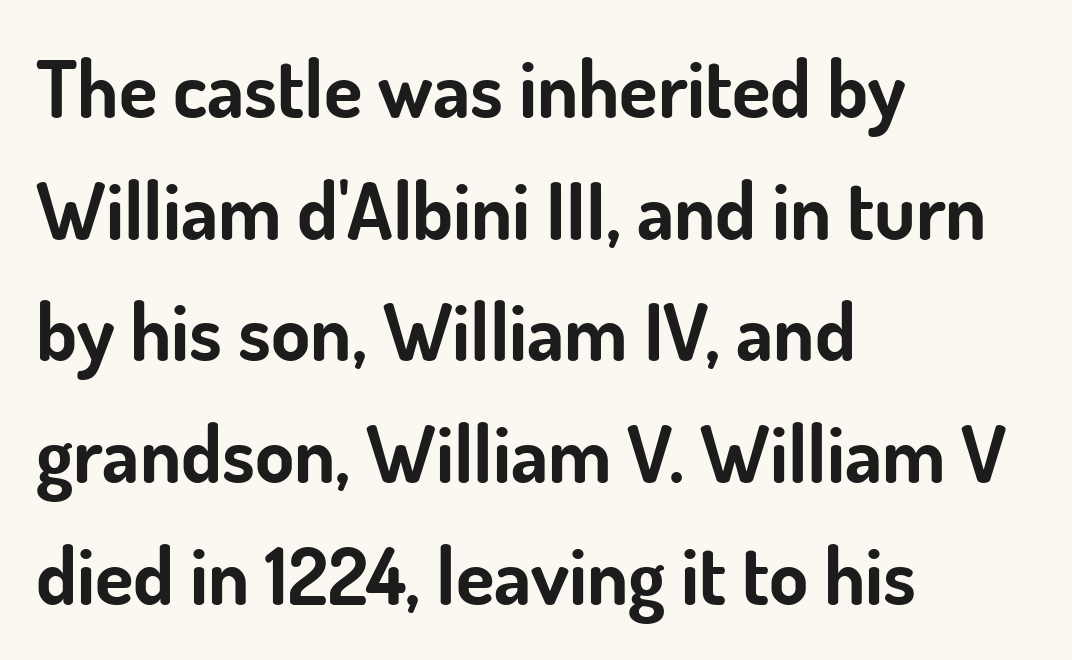
The block of text has a typical density, with ordinary space between rows. The font family rendered here belongs to the sans-serif group. This is the regular roman posture of the typeface. I'd describe the lettering as bold — thick and assertive. Only glyphs here, with clear space below each row. The text block is weighted toward the left margin, trailing off unevenly rightward.
